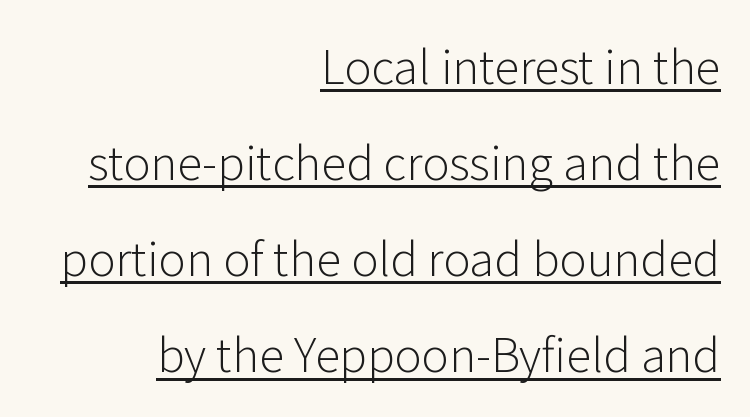
The image shows 46 px light sans-serif type, upright; set right-aligned, loose line spacing (2.09x), normal letter spacing, underlined; low stroke contrast and a medium x-height.
